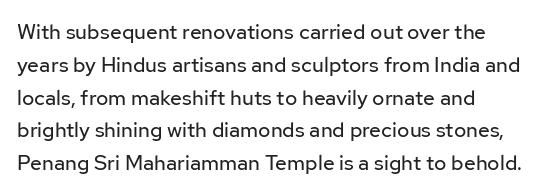
Upright lettering throughout. The rows are spaced the way most documents space them. These lines stack with their left ends in a neat column. The space beneath each line is pristine and unruled. This sample uses plain, unmodified letter spacing. Stem width sits at or under what a default text font uses.
